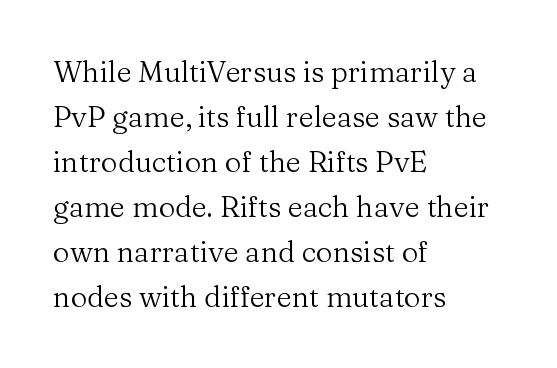
Nobody drew a line under any word here. The setting favours the left margin, as ordinary paragraphs usually do. Is this a fixed-width face? No — the glyphs have proportional, varying widths. Do the letters lean? They stand straight. Are there feet on the stems? There are — it's a serif.
